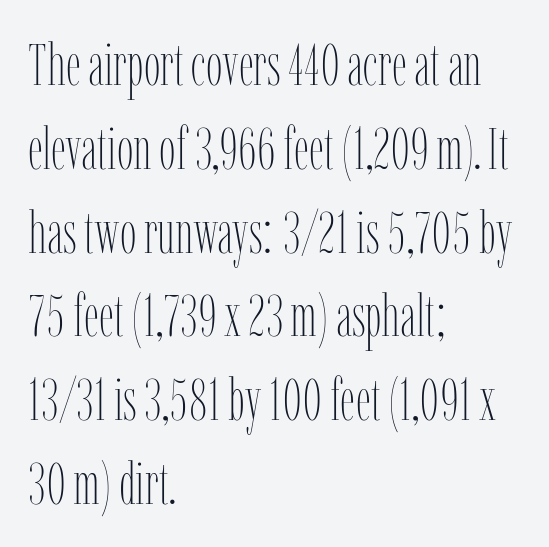
{"italic": "no", "bold": "no", "weight": "thin", "width": "condensed", "stroke_contrast": "low", "x_height": "medium", "monospaced": "no", "underline": "no", "align": "left", "line_spacing": "normal", "line_spacing_ratio": 1.42, "letter_spacing": "normal", "letter_spacing_em": 0.0, "glyph_px": 59}
